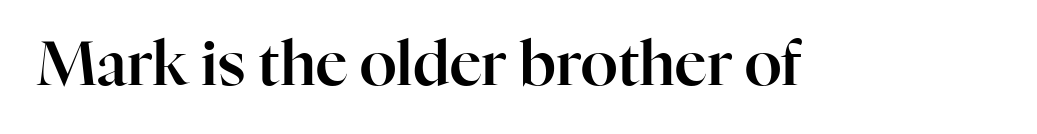
The image shows 61 px serif type, upright; set normal letter spacing, not underlined; high stroke contrast and a medium x-height.
